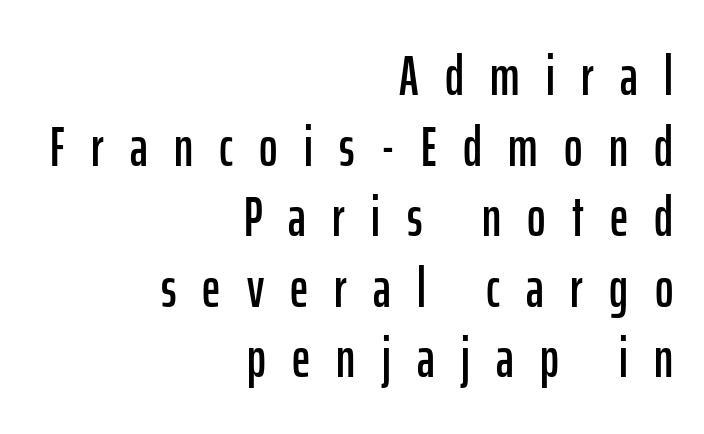
The image shows 56 px condensed sans-serif type, upright; set right-aligned, normal line spacing (1.26x), unusually wide letter spacing (+0.47 em), not underlined; low stroke contrast and a medium x-height.
